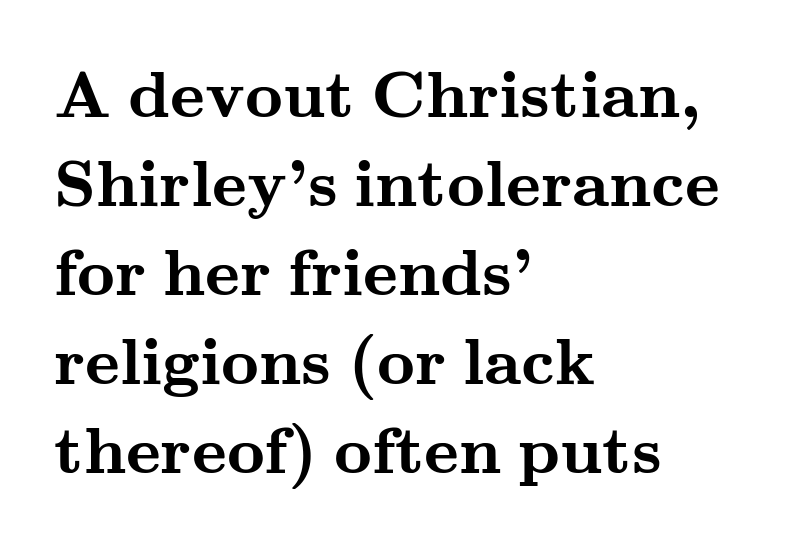
{"serif": "yes", "italic": "no", "bold": "yes", "weight": "semibold", "width": "wide", "stroke_contrast": "medium", "x_height": "small", "monospaced": "no", "underline": "no", "align": "left", "line_spacing": "normal", "line_spacing_ratio": 1.35, "letter_spacing": "normal", "letter_spacing_em": 0.0, "glyph_px": 66}
